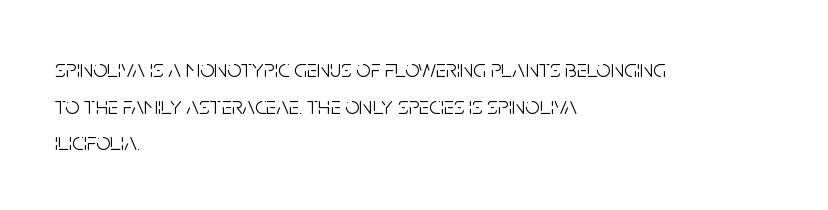
The image shows 25 px text type, upright; set left-aligned, normal line spacing (1.47x), normal letter spacing, not underlined.
